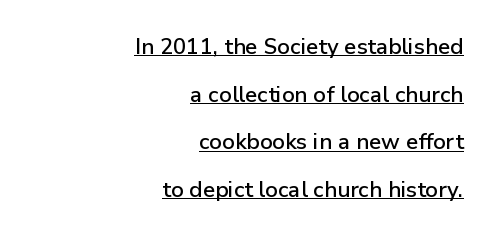
A typographer would call this underscored text. This is roman type, the default non-slanted kind. Compared with a flush-left layout, this one pins lines to the opposite, right side. Summary of vertical rhythm: relaxed, with wide interline spacing.
